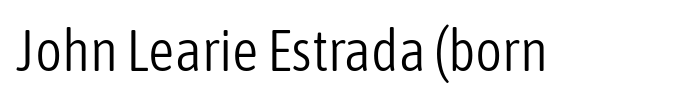
The image shows 58 px light, condensed sans-serif type, upright; set normal letter spacing, not underlined; low stroke contrast and a medium x-height.
